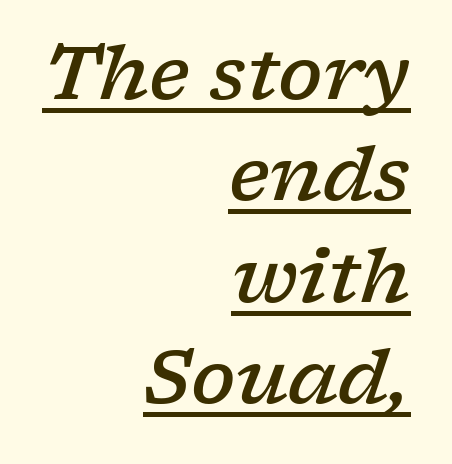
{"serif": "yes", "italic": "yes", "lean": "right", "slant_degrees": 17, "bold": "semi", "weight": "semibold", "width": "wide", "stroke_contrast": "low", "x_height": "medium", "monospaced": "no", "underline": "yes", "align": "right", "line_spacing": "normal", "line_spacing_ratio": 1.37, "letter_spacing": "normal", "letter_spacing_em": 0.0, "glyph_px": 74}
